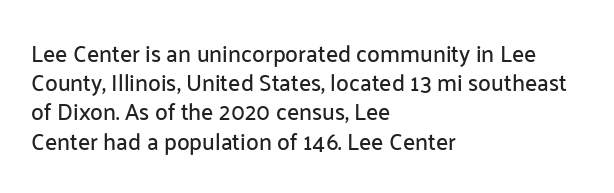
Q: Is the text italic (slanted)? A: No, it is upright.
Q: Is the text underlined? A: No.
Q: How is the paragraph aligned? A: Left-aligned.
Q: Is the spacing between letters normal or unusually wide? A: Normal.
Q: Is the spacing between lines tight, normal or loose? A: Normal.
